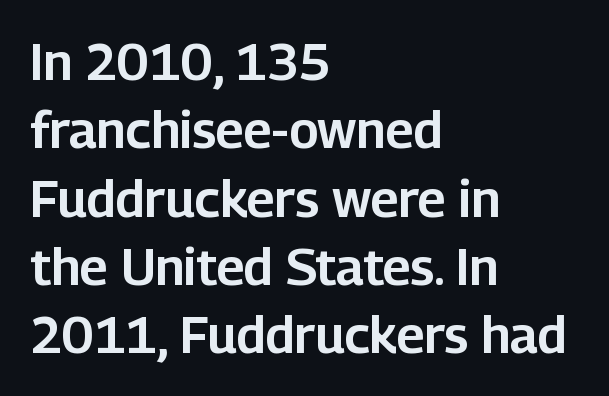
The image shows 51 px sans-serif type, upright; set left-aligned, normal line spacing (1.34x), normal letter spacing, not underlined; low stroke contrast and a medium x-height.
